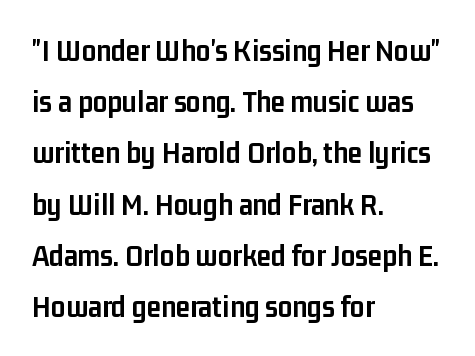
The image shows 32 px semibold, condensed sans-serif type, upright; set left-aligned, normal line spacing (1.6x), normal letter spacing, not underlined; low stroke contrast and a medium x-height.
